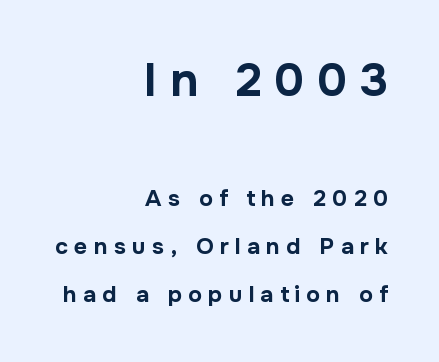
No word sits above an underline. The earlier block is typeset at a bigger size than the later block. Observe the absence of serifs on each vertical stroke in this sample. Is this a fixed-width face? No — the glyphs have proportional, varying widths.
